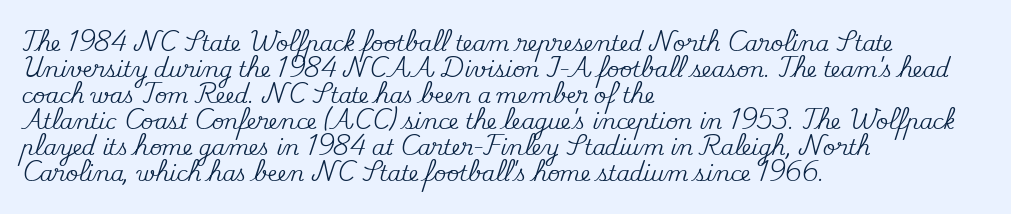
The image shows 21 px text type; set left-aligned, line spacing 1.24x, normal letter spacing, not underlined.
